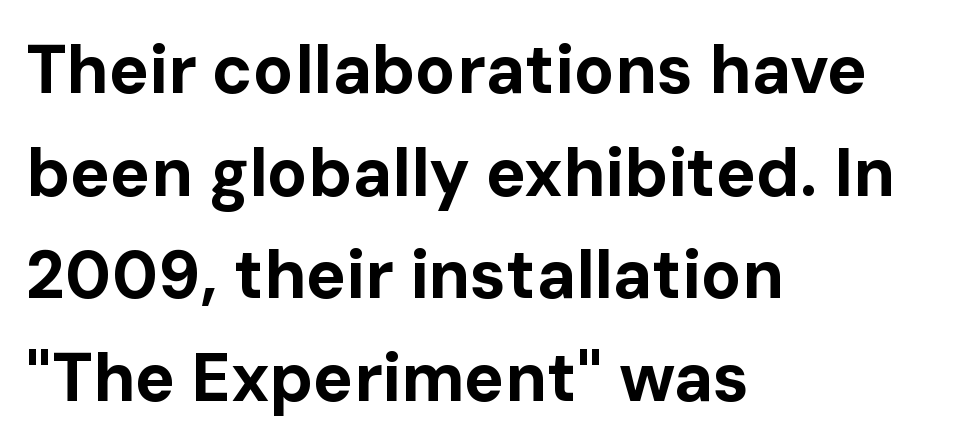
The image shows 67 px bold sans-serif type, upright; set left-aligned, normal line spacing (1.53x), normal letter spacing, not underlined; low stroke contrast and a medium x-height.
